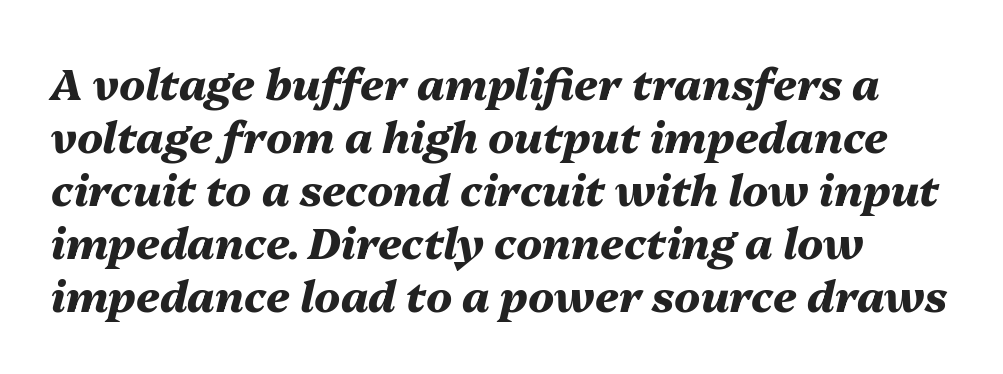
{"italic": "yes", "lean": "right", "slant_degrees": 13, "bold": "yes", "weight": "heavy", "width": "normal", "stroke_contrast": "medium", "x_height": "medium", "monospaced": "no", "underline": "no", "line_spacing_ratio": 1.23, "letter_spacing": "normal", "letter_spacing_em": 0.0, "glyph_px": 43}
